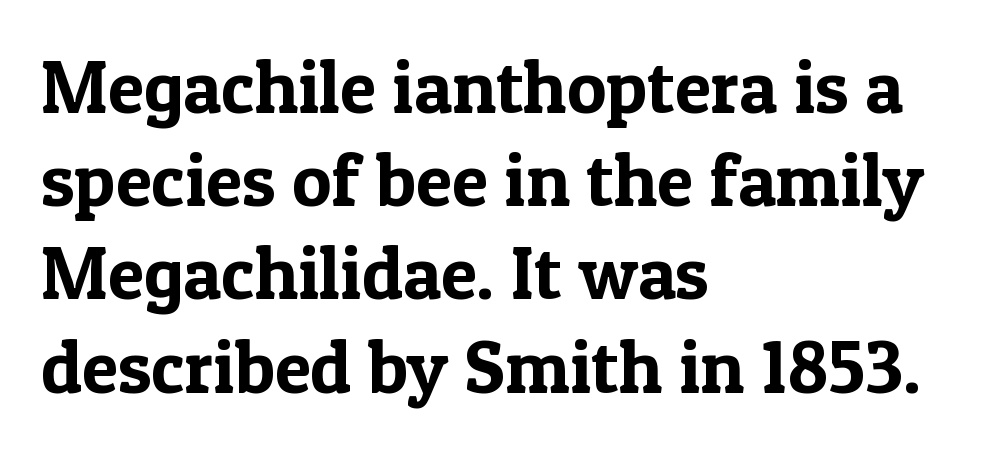
Spacing verdict: proportional, widths tailored to each character. Leading matches the norm, producing a regular column. You can tell it's not italic because the verticals are truly vertical. Underline: absent. This rendering uses left alignment, leaving the right contour irregular.
